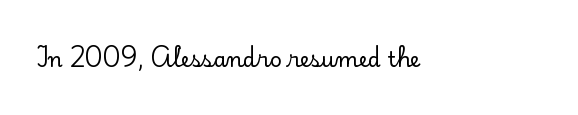
Every character sits straight up, as roman type does. The string is rendered with underlining switched off. Students, note that the glyphs here touch the page at normal intervals.
